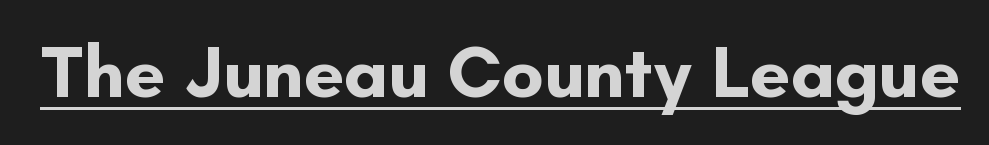
Emphasis by weight is at full strength: bold. The face used here is proportionally spaced, like ordinary book or web type. Words appear dense and cohesive because spacing is normal. Observe the absence of serifs on each vertical stroke in this sample.
